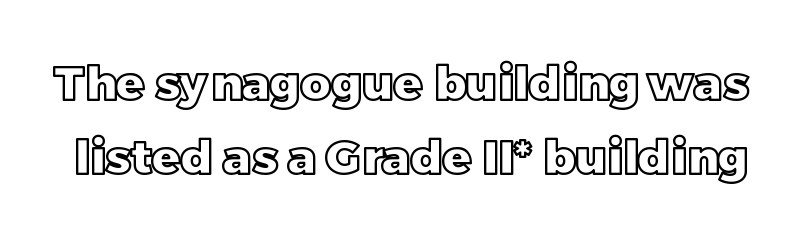
The image shows 47 px text type, upright; set normal line spacing (1.57x), normal letter spacing, not underlined; a large x-height.
